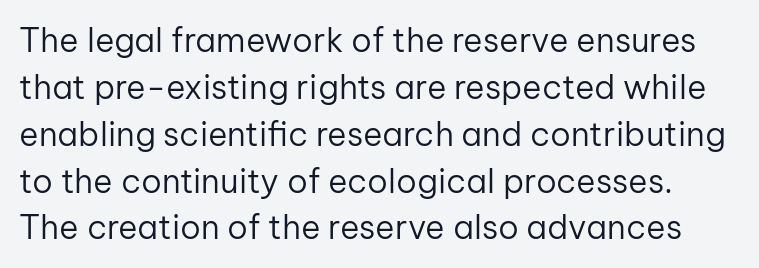
{"serif": "no", "italic": "no", "bold": "no", "weight": "regular", "width": "normal", "stroke_contrast": "low", "x_height": "medium", "monospaced": "no", "underline": "no", "line_spacing": "normal", "line_spacing_ratio": 1.42, "letter_spacing": "normal", "letter_spacing_em": 0.0, "glyph_px": 33}
